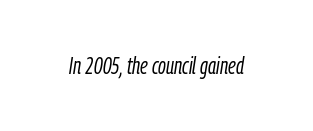
Short note: letters normally spaced. A typesetter would mark this as italic. The face looks like a standard text weight, possibly lighter. Lines of text with bare space underneath.
